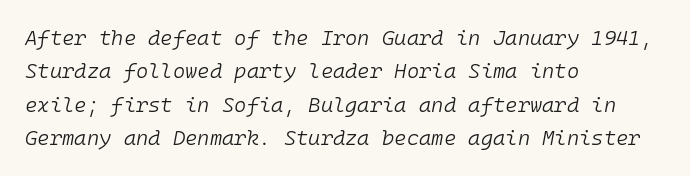
Q: Is the text bold? A: No.
Q: Is the text italic (slanted)? A: Yes, it leans right by about 10 degrees.
Q: Is the text underlined? A: No.
Q: How is the paragraph aligned? A: Left-aligned.
Q: Is the spacing between letters normal or unusually wide? A: Normal.
Q: Is the spacing between lines tight, normal or loose? A: Normal.
